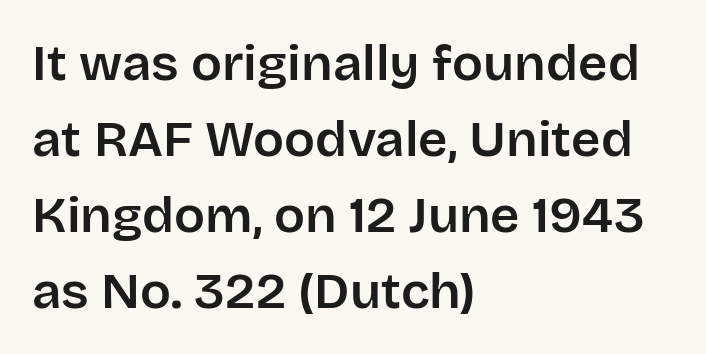
Tracking here is standard; glyphs follow each other at the usual distance. Descender tails drop into unmarked territory. Nope, no serifs anywhere on these letters. The lines are quadded left. The face used here is proportionally spaced, like ordinary book or web type.
